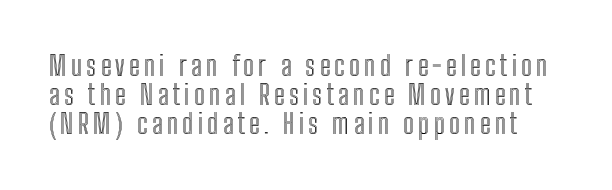
One glance says dense: line gaps are narrower than usual. Any mark beneath the type? The region is blank. This sample uses an upright cut, with every glyph sitting square on the baseline.
